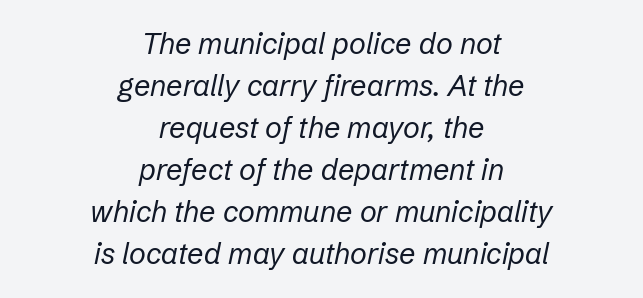
Baseline-to-baseline distance is the conventional proportion of letter height. Leftover space on each line is divided equally before and after the words. The letters sit at their default tracking, neither squeezed nor spread. Is the stroke heavy? The answer is a plain regular-or-lighter. Only glyphs here, with clear space below each row. Think of a printed novel: that variable character pitch is what you see here.
